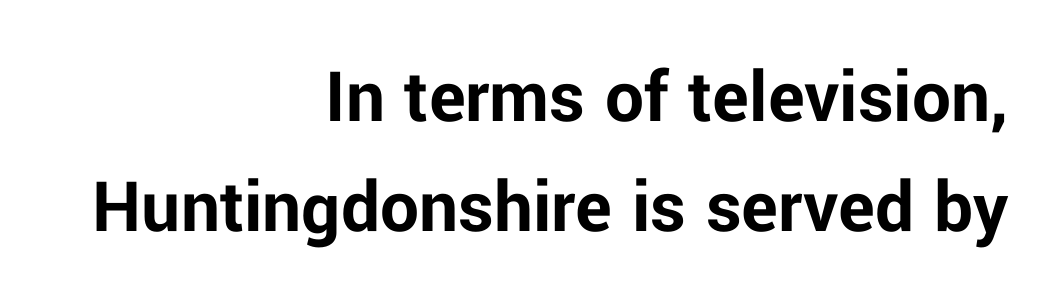
The image shows 77 px bold sans-serif type, upright; set right-aligned, normal line spacing (1.43x), normal letter spacing, not underlined; low stroke contrast and a medium x-height.
